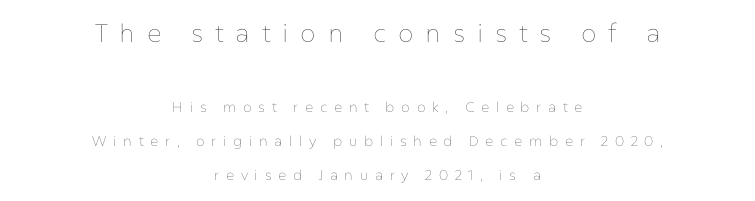
Line starts and ends both wander, symmetrically. Larger block? The one above; the one below is distinctly smaller. Upright lettering throughout. The area under the type is left untouched. Characters follow at a spacing far wider than the type designer built in. The font is comparable to plain body text, perhaps lighter.
